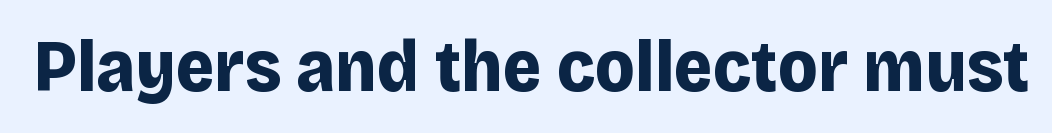
The image shows 74 px bold sans-serif type, upright; set normal letter spacing, not underlined; low stroke contrast and a large x-height.
